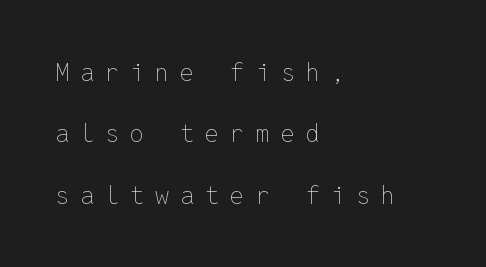
The image shows 25 px text type, upright; set left-aligned, loose line spacing (2.46x), unusually wide letter spacing (+0.44 em), not underlined.
